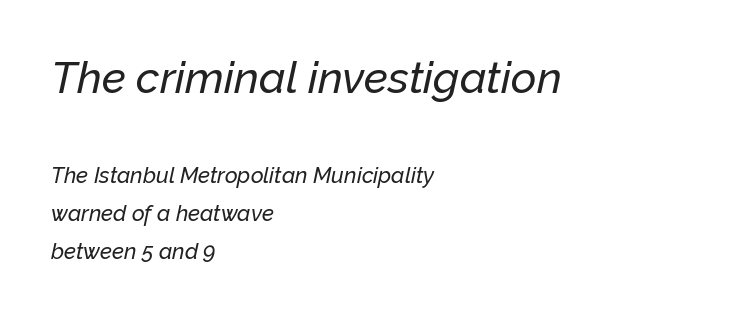
Q: Is the text italic (slanted)? A: Yes, it leans right by about 12 degrees.
Q: Is the text underlined? A: No.
Q: How is the paragraph aligned? A: Left-aligned.
Q: Is the spacing between letters normal or unusually wide? A: Normal.
Q: Which block of text is set in a larger size, the first (top) or the second (bottom)? A: The first (top) one.
Q: Width (condensed, normal, or wide)? A: Normal.
Q: Stroke contrast? A: Low.
Q: x-height? A: Medium.
Q: Monospaced? A: No.
